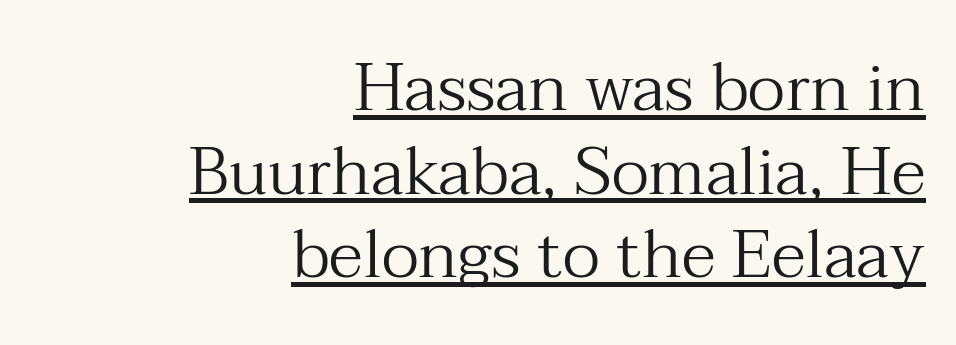
Q: Is the text bold? A: No.
Q: Is the text italic (slanted)? A: No, it is upright.
Q: Is the typeface a serif or a sans-serif typeface? A: Serif.
Q: Is the text underlined? A: Yes.
Q: How is the paragraph aligned? A: Right-aligned.
Q: Is the spacing between letters normal or unusually wide? A: Normal.
Q: Is the spacing between lines tight, normal or loose? A: Normal.
Q: Width (condensed, normal, or wide)? A: Normal.
Q: Stroke contrast? A: Medium.
Q: x-height? A: Medium.
Q: Monospaced? A: No.
